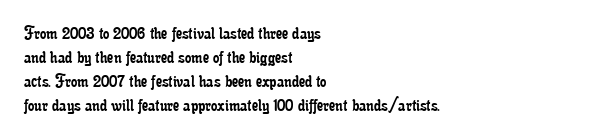
{"italic": "no", "bold": "no", "underline": "no", "align": "left", "line_spacing_ratio": 1.2, "letter_spacing": "normal", "letter_spacing_em": 0.0, "glyph_px": 20}
